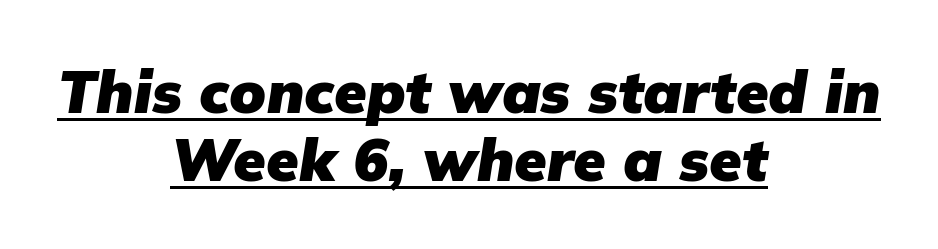
Leading: reduced. The letters are bold, with thick, heavy strokes. The axis of the letterforms is tilted away from vertical. Between one letter and the next there's only the usual sliver of space. Every row of glyphs is offset so its center matches the block's center. Each letter keeps its own natural width here, so spacing adapts to shape.
